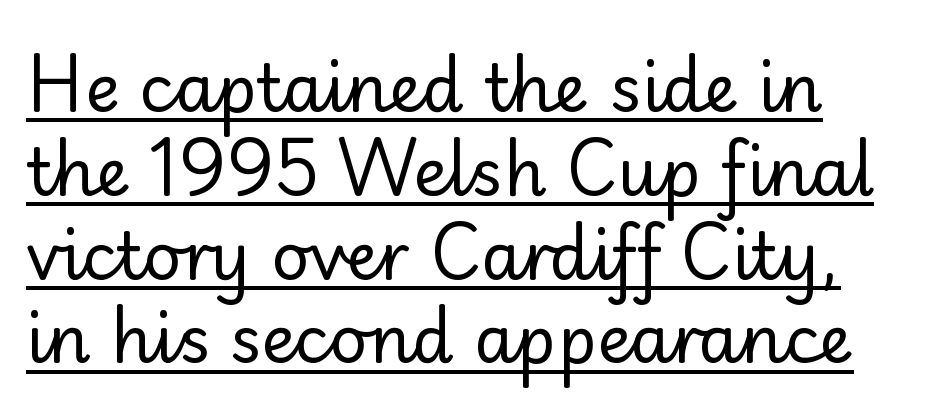
{"serif": "no", "italic": "no", "bold": "no", "weight": "regular", "width": "normal", "stroke_contrast": "low", "x_height": "small", "monospaced": "no", "underline": "yes", "align": "left", "line_spacing": "normal", "line_spacing_ratio": 1.27, "letter_spacing": "normal", "letter_spacing_em": 0.0, "glyph_px": 66}
